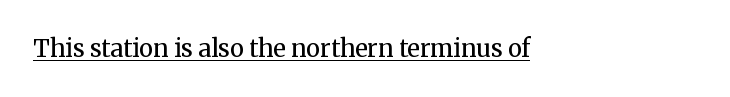
The image shows 24 px text type, upright; set left-aligned, normal letter spacing, underlined.
